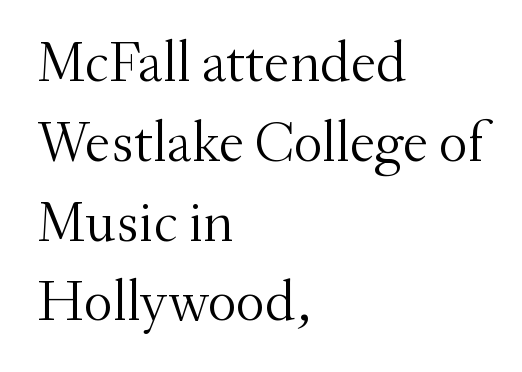
The image shows 57 px light serif type, upright; set left-aligned, normal line spacing (1.4x), normal letter spacing, not underlined; medium stroke contrast and a small x-height.
